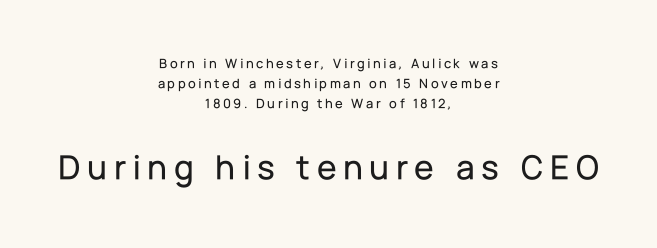
The image shows 36 px sans-serif type, upright; set centered, normal line spacing (1.44x), not underlined; the second (bottom) block is 2.57x larger; low stroke contrast and a medium x-height.
